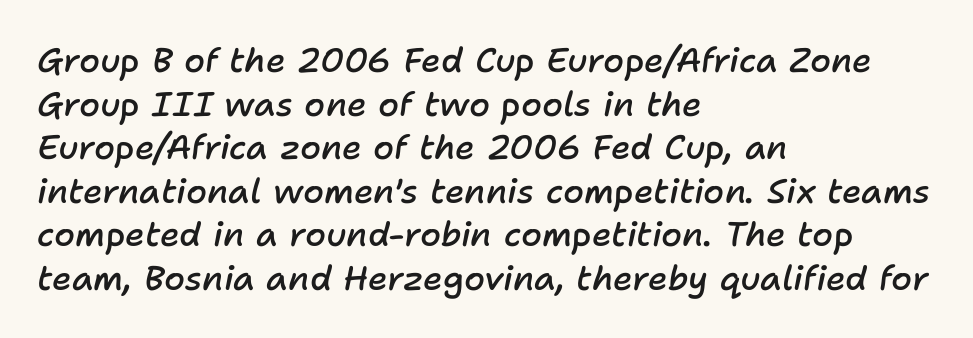
{"italic": "yes", "lean": "right", "slant_degrees": 11, "bold": "semi", "weight": "semibold", "width": "normal", "stroke_contrast": "low", "x_height": "medium", "monospaced": "no", "underline": "no", "align": "left", "line_spacing": "normal", "line_spacing_ratio": 1.28, "letter_spacing": "normal", "letter_spacing_em": 0.0, "glyph_px": 34}
